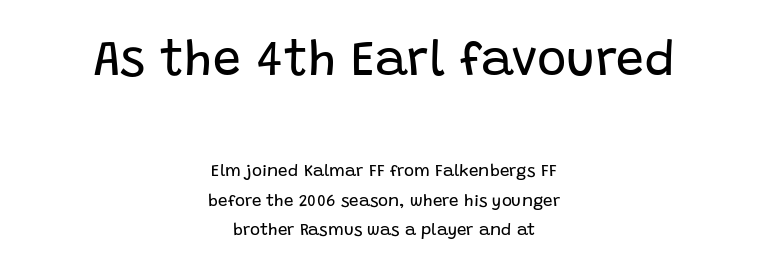
The initial chunk of copy outweighs the following chunk in type size. Nothing sits at the stroke ends, so this counts as sans-serif. Is this a fixed-width face? No — the glyphs have proportional, varying widths. The font's upright variant was chosen for this text.
